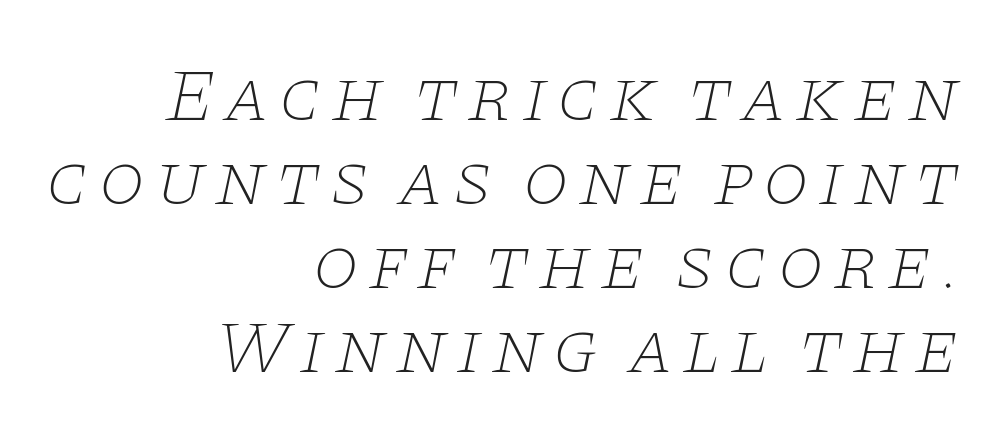
One glance says dense: line gaps are narrower than usual. No chunkiness to these letters — they're not bold. Line ends are locked; line starts wander. Emphasis-style slanted type is in use. Does the type have serifs? Yes, each stem ends in a small foot. Clear beneath every line of the passage.
